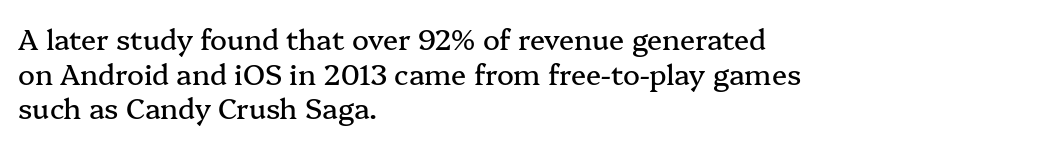
A typesetter would call this proportional, since set widths differ per character. The glyphs are unaccompanied by any horizontal stroke below them. Does the type have serifs? Yes, each stem ends in a small foot. This rendering uses left alignment, leaving the right contour irregular. Notice how the stems are strictly vertical — no italics here.
